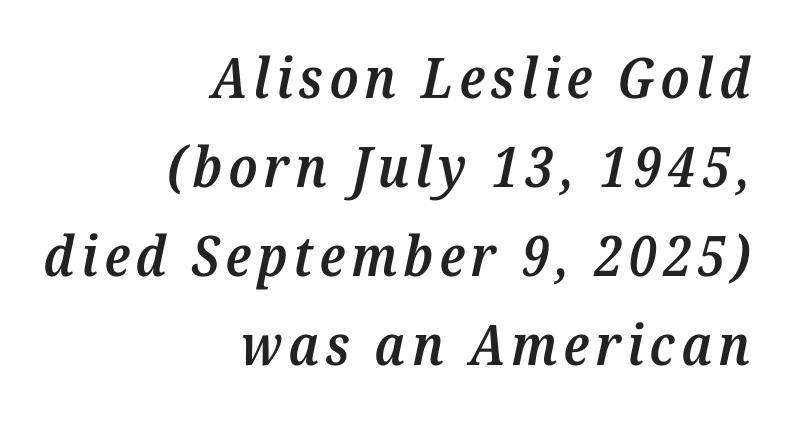
Q: Is the text bold? A: Semi-bold.
Q: Is the text italic (slanted)? A: Yes, it leans right by about 12 degrees.
Q: Is the typeface a serif or a sans-serif typeface? A: Serif.
Q: Is the text underlined? A: No.
Q: How is the paragraph aligned? A: Right-aligned.
Q: Is the spacing between lines tight, normal or loose? A: Normal.
Q: Width (condensed, normal, or wide)? A: Normal.
Q: Stroke contrast? A: Medium.
Q: x-height? A: Medium.
Q: Monospaced? A: No.
